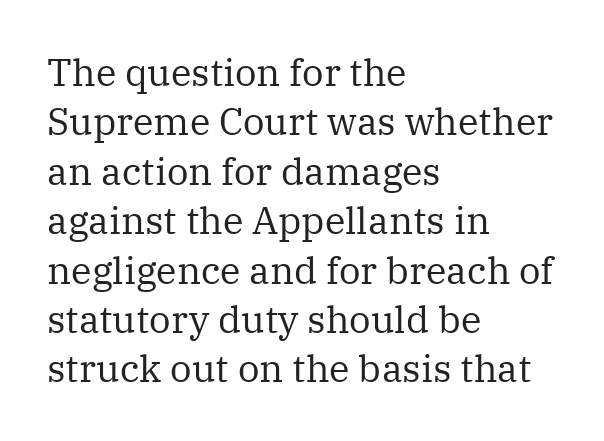
The image shows 38 px regular-weight serif type, upright; set left-aligned, normal line spacing (1.3x), normal letter spacing, not underlined; medium stroke contrast and a medium x-height.
